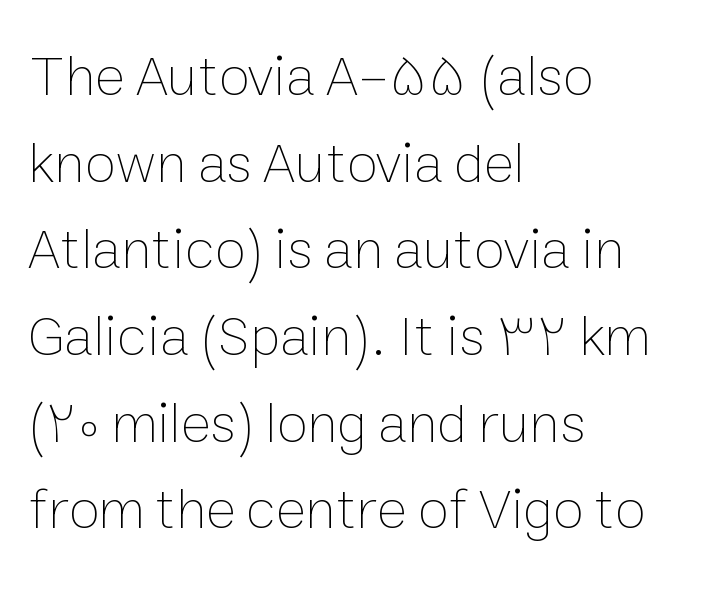
{"italic": "no", "bold": "no", "weight": "thin", "width": "normal", "stroke_contrast": "low", "x_height": "medium", "monospaced": "no", "underline": "no", "align": "left", "line_spacing": "normal", "line_spacing_ratio": 1.52, "letter_spacing": "normal", "letter_spacing_em": 0.0, "glyph_px": 57}
